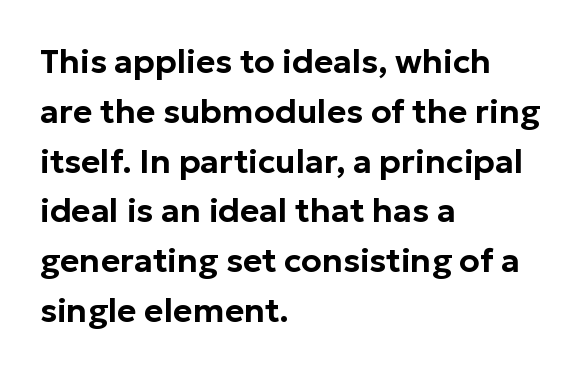
The image shows 33 px sans-serif type, upright; set left-aligned, normal line spacing (1.51x), normal letter spacing, not underlined; low stroke contrast and a medium x-height.
